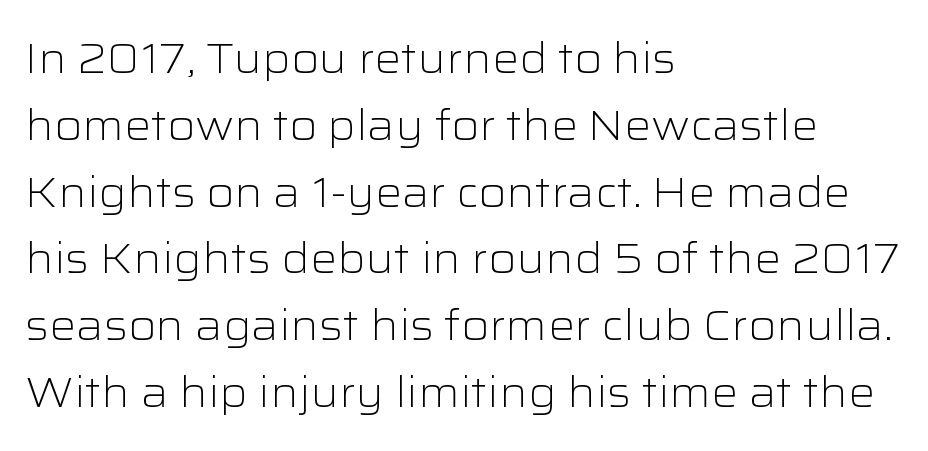
{"serif": "no", "italic": "no", "bold": "no", "weight": "light", "width": "wide", "stroke_contrast": "low", "x_height": "medium", "monospaced": "no", "underline": "no", "align": "left", "line_spacing": "normal", "line_spacing_ratio": 1.59, "letter_spacing": "normal", "letter_spacing_em": 0.0, "glyph_px": 42}
